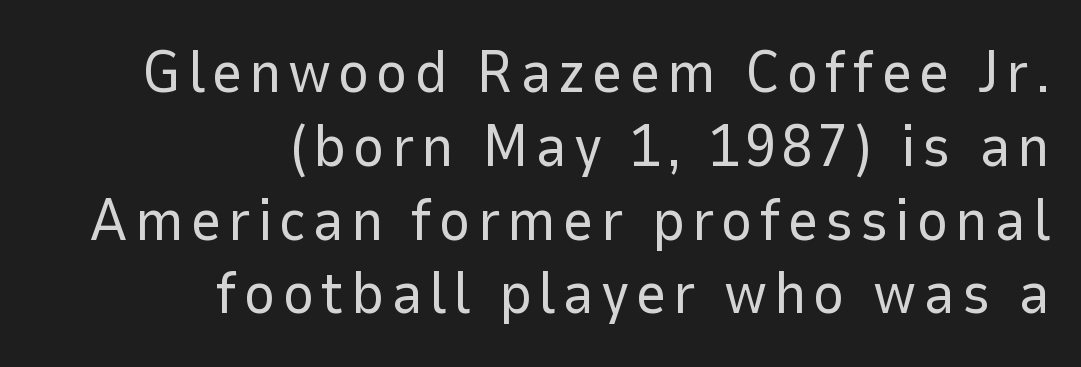
Q: Is the text bold? A: No.
Q: Is the text italic (slanted)? A: No, it is upright.
Q: Is the typeface a serif or a sans-serif typeface? A: Sans-serif.
Q: Is the text underlined? A: No.
Q: How is the paragraph aligned? A: Right-aligned.
Q: Width (condensed, normal, or wide)? A: Normal.
Q: Stroke contrast? A: Low.
Q: x-height? A: Medium.
Q: Monospaced? A: No.
